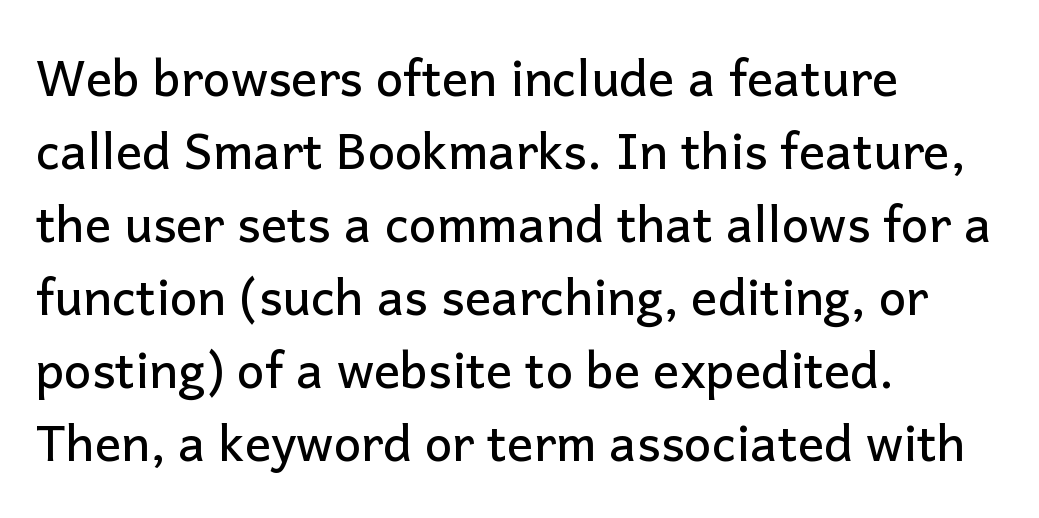
A student would call this left alignment; a typographer would say flush left, rag right. Quick note: interline space is typical. This sample uses an upright cut, with every glyph sitting square on the baseline. Each row of text sits above clean, open space. Letterform terminals end flat and unadorned throughout the passage.
